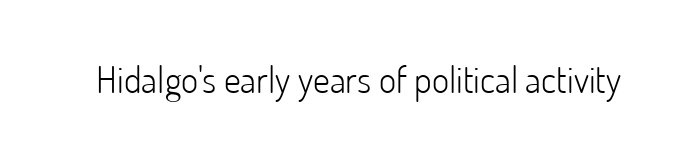
The image shows 37 px light sans-serif type, upright; set normal letter spacing, not underlined; low stroke contrast and a small x-height.
